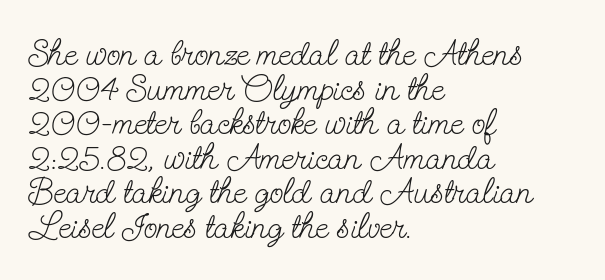
Reading down the column, the eye jumps only a short way to each next line. There is no visible air inserted between adjacent glyphs. The glyphs in this specimen are seriffed.
